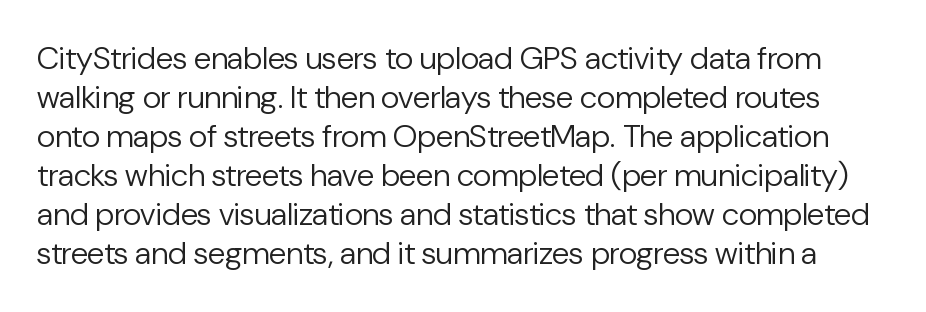
The strokes are not fattened; the text isn't bold. Beneath every word, the page is bare. Style check: upright. Nobody touched the tracking dial on this one. Are there feet on the stems? There aren't — it's a sans. You could not count columns in this text — the font is proportionally spaced.
